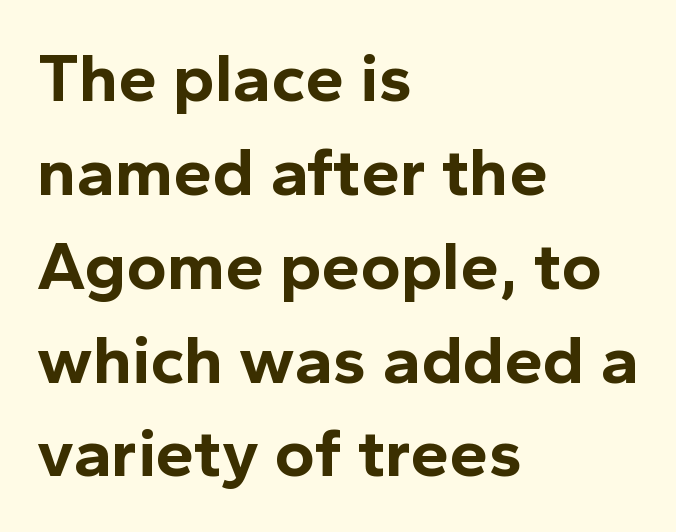
The image shows 69 px bold sans-serif type, upright; set left-aligned, normal line spacing (1.36x), normal letter spacing, not underlined; a medium x-height.
